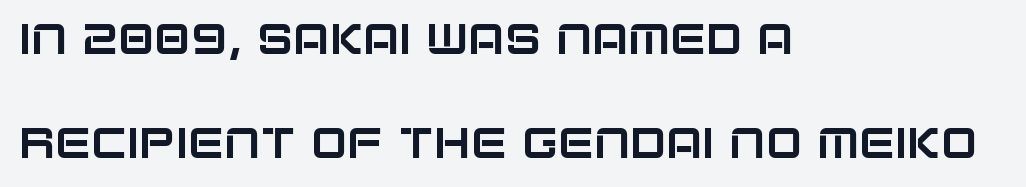
Q: Is the text italic (slanted)? A: No, it is upright.
Q: Is the typeface a serif or a sans-serif typeface? A: Sans-serif.
Q: Is the text underlined? A: No.
Q: How is the paragraph aligned? A: Left-aligned.
Q: Is the spacing between letters normal or unusually wide? A: Normal.
Q: Is the spacing between lines tight, normal or loose? A: Loose.
Q: Width (condensed, normal, or wide)? A: Normal.
Q: Stroke contrast? A: Low.
Q: x-height? A: Large.
Q: Monospaced? A: No.
